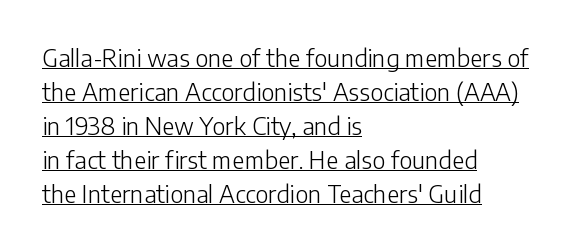
Italic: no, the glyphs are upright roman. The gaps between neighbouring characters are ordinary and unremarkable. Weight: in the light-to-regular range. Leading matches the norm, producing a regular column. Caption: multi-line text, flush left, ragged right. Glance below the letters and you will spot a drawn line.
